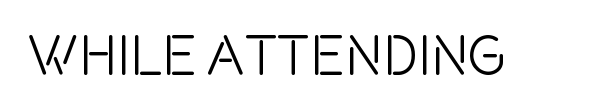
The image shows 57 px condensed sans-serif type, upright; set normal letter spacing, not underlined; a large x-height.
